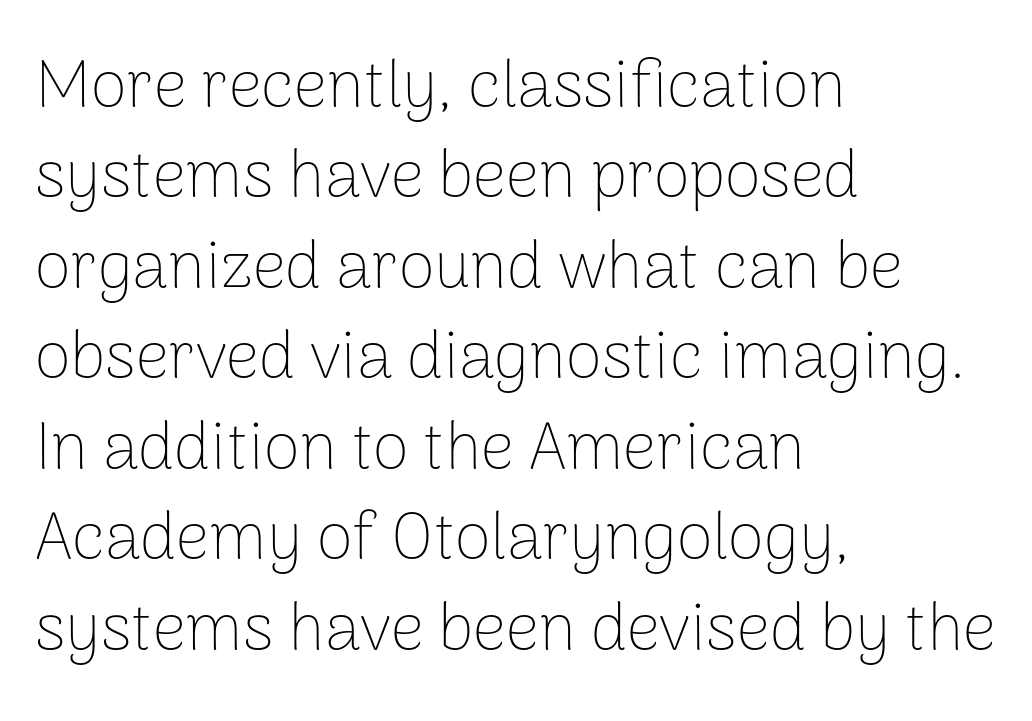
If you drew a line through each stem, it would be perfectly vertical. The letters advance in unequal steps, a hallmark of proportional type. The leading is moderate, giving the passage an even texture. What kind of face is this? One without serifs — a sans.
